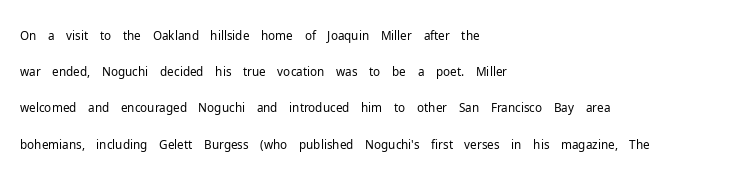
Q: Is the text bold? A: No.
Q: Is the text italic (slanted)? A: No, it is upright.
Q: Is the text underlined? A: No.
Q: How is the paragraph aligned? A: Left-aligned.
Q: Is the spacing between letters normal or unusually wide? A: Normal.
Q: Is the spacing between lines tight, normal or loose? A: Normal.
